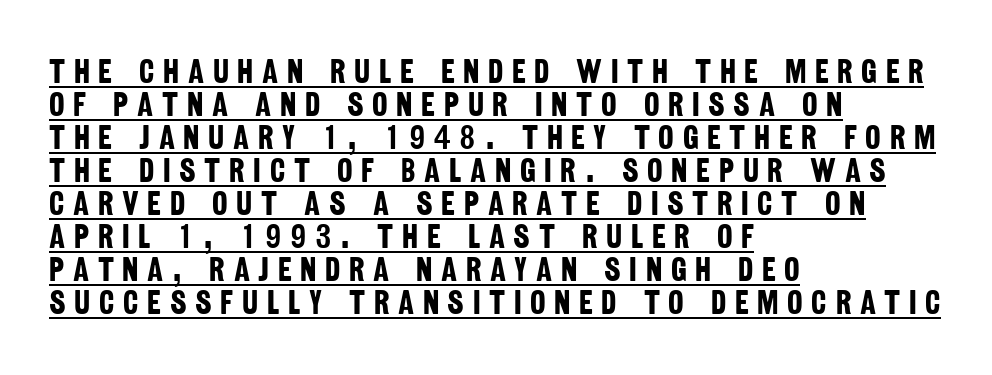
{"serif": "no", "bold": "yes", "weight": "bold", "width": "condensed", "stroke_contrast": "low", "x_height": "large", "monospaced": "no", "underline": "yes", "align": "left", "line_spacing": "tight", "line_spacing_ratio": 1.0, "letter_spacing": "wide", "letter_spacing_em": 0.26, "glyph_px": 33}
